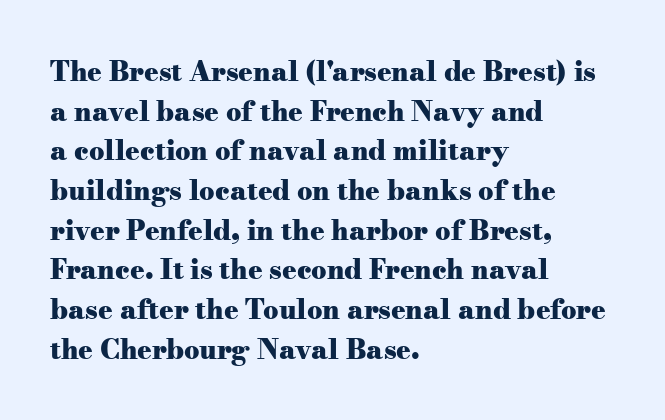
Q: Is the text bold? A: Yes.
Q: Is the text italic (slanted)? A: No, it is upright.
Q: Is the text underlined? A: No.
Q: How is the paragraph aligned? A: Left-aligned.
Q: Is the spacing between letters normal or unusually wide? A: Normal.
Q: Is the spacing between lines tight, normal or loose? A: Normal.
